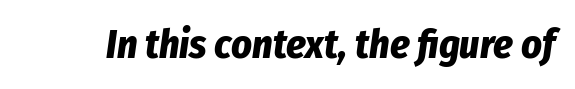
{"italic": "yes", "lean": "right", "slant_degrees": 8, "bold": "yes", "weight": "bold", "width": "condensed", "stroke_contrast": "low", "x_height": "medium", "monospaced": "no", "underline": "no", "letter_spacing": "normal", "letter_spacing_em": 0.0, "glyph_px": 40}
